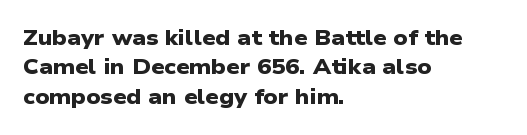
Q: Is the text bold? A: Yes.
Q: Is the text underlined? A: No.
Q: How is the paragraph aligned? A: Left-aligned.
Q: Is the spacing between letters normal or unusually wide? A: Normal.
Q: Is the spacing between lines tight, normal or loose? A: Normal.
